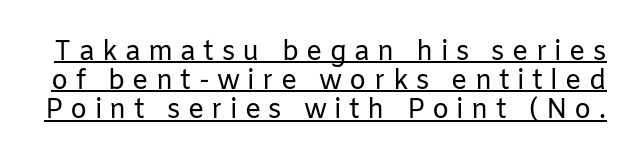
{"italic": "no", "bold": "no", "underline": "yes", "line_spacing": "tight", "line_spacing_ratio": 1.08, "letter_spacing": "wide", "letter_spacing_em": 0.27, "glyph_px": 27}
